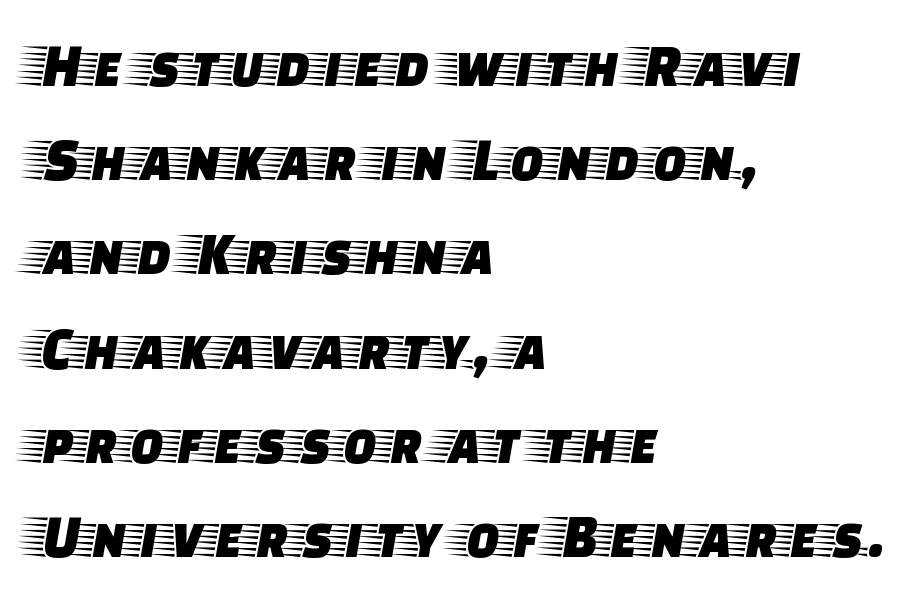
{"serif": "yes", "width": "wide", "stroke_contrast": "low", "x_height": "large", "monospaced": "no", "underline": "no", "align": "left", "line_spacing": "normal", "line_spacing_ratio": 1.52, "letter_spacing": "normal", "letter_spacing_em": 0.0, "glyph_px": 62}
